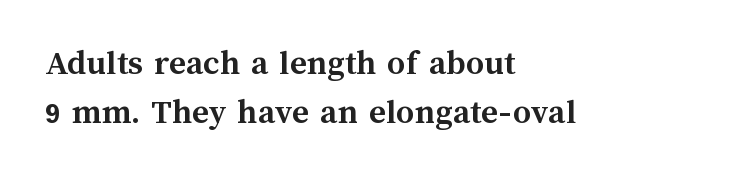
{"italic": "no", "bold": "yes", "weight": "semibold", "width": "normal", "stroke_contrast": "medium", "x_height": "medium", "monospaced": "no", "underline": "no", "align": "left", "line_spacing": "normal", "line_spacing_ratio": 1.35, "letter_spacing": "normal", "letter_spacing_em": 0.0, "glyph_px": 36}
